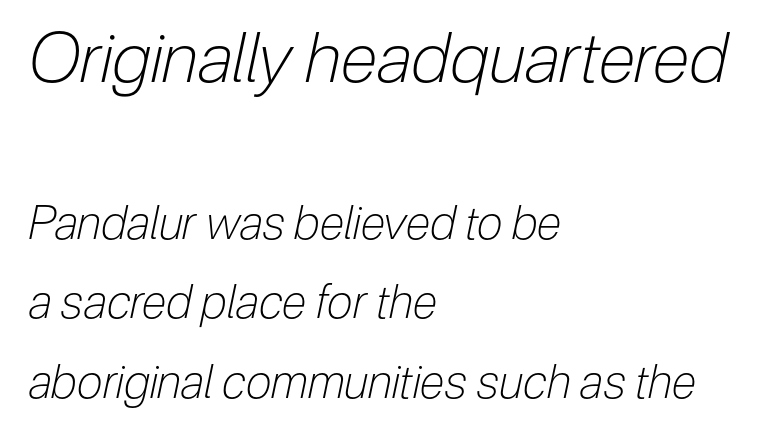
{"italic": "yes", "lean": "right", "slant_degrees": 12, "bold": "no", "weight": "light", "width": "condensed", "stroke_contrast": "low", "x_height": "medium", "monospaced": "no", "underline": "no", "align": "left", "line_spacing_ratio": 1.73, "letter_spacing": "normal", "letter_spacing_em": 0.0, "larger_block": "first", "size_ratio": 1.5, "glyph_px": 69}
